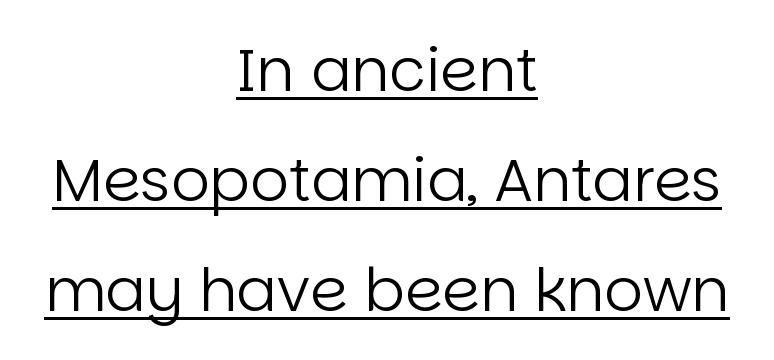
Q: Is the text bold? A: No.
Q: Is the text italic (slanted)? A: No, it is upright.
Q: Is the typeface a serif or a sans-serif typeface? A: Sans-serif.
Q: Is the text underlined? A: Yes.
Q: How is the paragraph aligned? A: Centered.
Q: Is the spacing between letters normal or unusually wide? A: Normal.
Q: Width (condensed, normal, or wide)? A: Normal.
Q: Stroke contrast? A: Low.
Q: x-height? A: Large.
Q: Monospaced? A: No.
